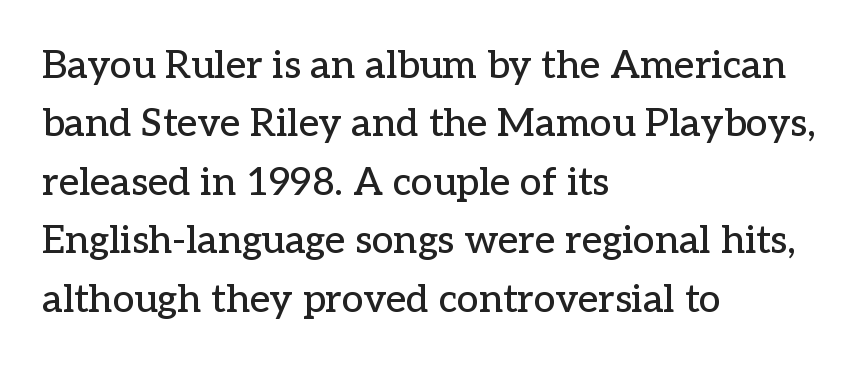
This sample has the flowing, uneven cadence of proportional lettering. If you drew a line through each stem, it would be perfectly vertical. A bare baseline throughout the passage. If you measured baseline to baseline, you'd find a middling distance.
